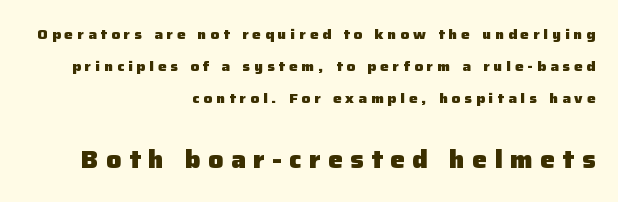
Q: Is the text bold? A: Yes.
Q: Is the text italic (slanted)? A: No, it is upright.
Q: Is the text underlined? A: No.
Q: How is the paragraph aligned? A: Right-aligned.
Q: Is the spacing between letters normal or unusually wide? A: Unusually wide.
Q: Is the spacing between lines tight, normal or loose? A: Loose.
Q: Which block of text is set in a larger size, the first (top) or the second (bottom)? A: The second (bottom) one.
